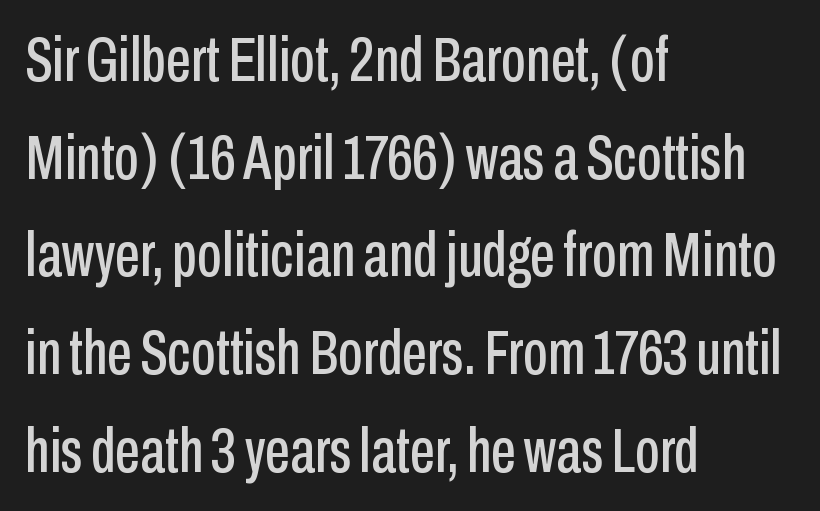
{"serif": "no", "italic": "no", "width": "condensed", "stroke_contrast": "low", "x_height": "medium", "monospaced": "no", "underline": "no", "align": "left", "line_spacing": "normal", "line_spacing_ratio": 1.55, "letter_spacing": "normal", "letter_spacing_em": 0.0, "glyph_px": 63}
